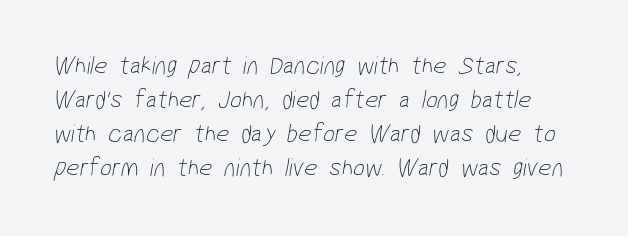
Regarding leading, the lines here are spaced in the standard way. These glyphs show unthickened strokes, regular width or finer. Quick note: underline off. Tracking here is standard; glyphs follow each other at the usual distance.
